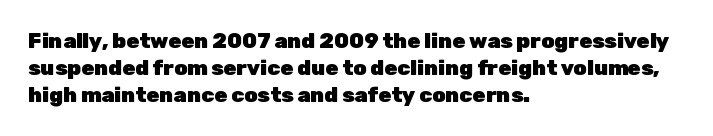
Q: Is the text bold? A: Yes.
Q: Is the text italic (slanted)? A: No, it is upright.
Q: Is the text underlined? A: No.
Q: How is the paragraph aligned? A: Left-aligned.
Q: Is the spacing between letters normal or unusually wide? A: Normal.
Q: Is the spacing between lines tight, normal or loose? A: Normal.
